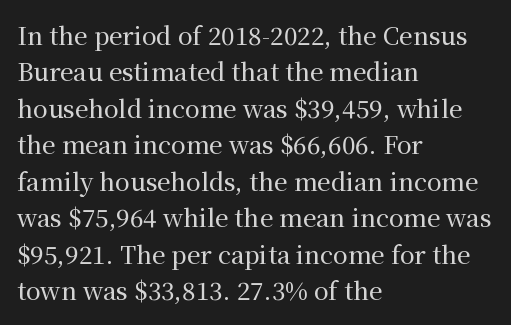
{"italic": "no", "underline": "no", "align": "left", "line_spacing": "normal", "line_spacing_ratio": 1.52, "letter_spacing": "normal", "letter_spacing_em": 0.0, "glyph_px": 24}
